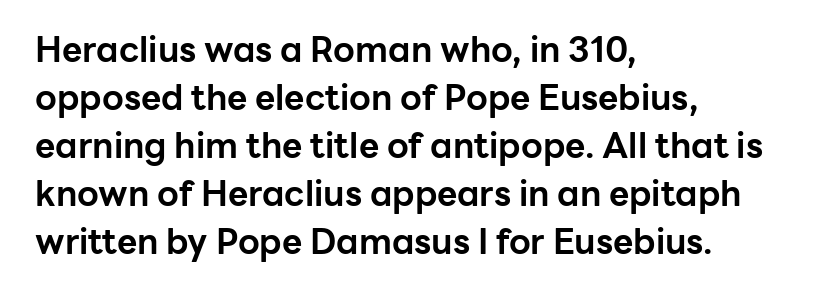
{"serif": "no", "italic": "no", "bold": "yes", "weight": "bold", "width": "normal", "stroke_contrast": "low", "x_height": "medium", "monospaced": "no", "underline": "no", "align": "left", "line_spacing": "normal", "line_spacing_ratio": 1.37, "letter_spacing": "normal", "letter_spacing_em": 0.0, "glyph_px": 35}
